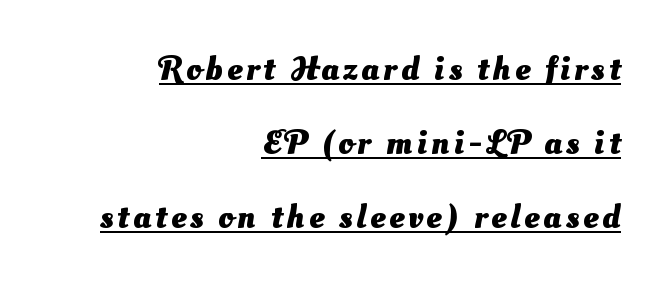
Q: Is the text bold? A: Yes.
Q: Is the typeface a serif or a sans-serif typeface? A: Sans-serif.
Q: Is the text underlined? A: Yes.
Q: How is the paragraph aligned? A: Right-aligned.
Q: Is the spacing between lines tight, normal or loose? A: Loose.
Q: Width (condensed, normal, or wide)? A: Normal.
Q: Stroke contrast? A: Medium.
Q: x-height? A: Small.
Q: Monospaced? A: No.
